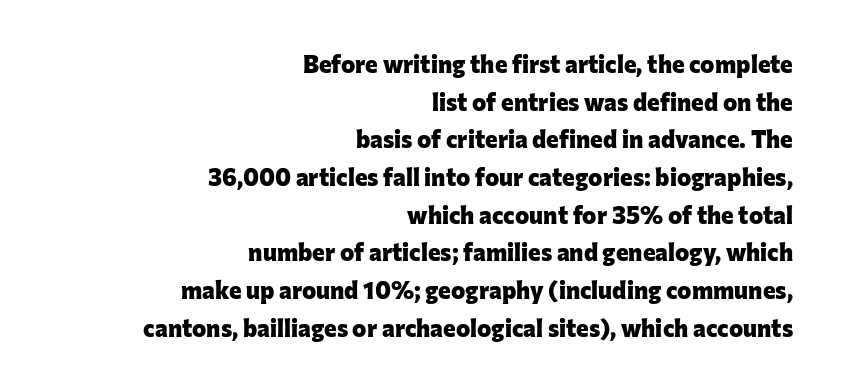
Q: Is the text bold? A: Yes.
Q: Is the text italic (slanted)? A: No, it is upright.
Q: Is the text underlined? A: No.
Q: How is the paragraph aligned? A: Right-aligned.
Q: Is the spacing between letters normal or unusually wide? A: Normal.
Q: Is the spacing between lines tight, normal or loose? A: Normal.
